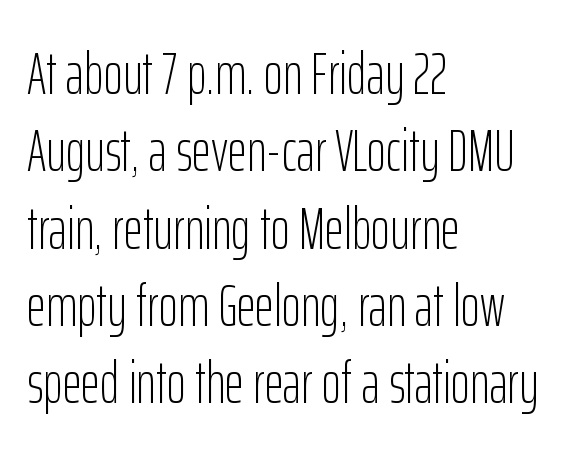
Q: Is the text bold? A: No.
Q: Is the text italic (slanted)? A: No, it is upright.
Q: Is the typeface a serif or a sans-serif typeface? A: Sans-serif.
Q: Is the text underlined? A: No.
Q: How is the paragraph aligned? A: Left-aligned.
Q: Is the spacing between letters normal or unusually wide? A: Normal.
Q: Is the spacing between lines tight, normal or loose? A: Normal.
Q: Width (condensed, normal, or wide)? A: Condensed.
Q: Stroke contrast? A: Low.
Q: x-height? A: Medium.
Q: Monospaced? A: No.
